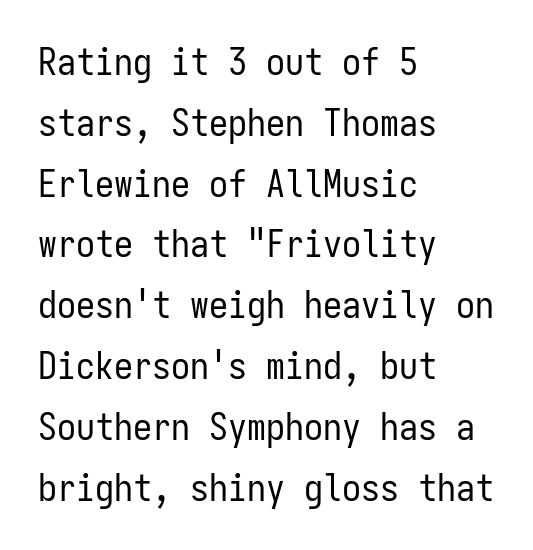
Q: Is the text bold? A: No.
Q: Is the text italic (slanted)? A: No, it is upright.
Q: Is the typeface a serif or a sans-serif typeface? A: Sans-serif.
Q: Is the text underlined? A: No.
Q: How is the paragraph aligned? A: Left-aligned.
Q: Is the spacing between letters normal or unusually wide? A: Normal.
Q: Is the spacing between lines tight, normal or loose? A: Normal.
Q: Width (condensed, normal, or wide)? A: Condensed.
Q: Stroke contrast? A: Low.
Q: x-height? A: Medium.
Q: Monospaced? A: Yes.
